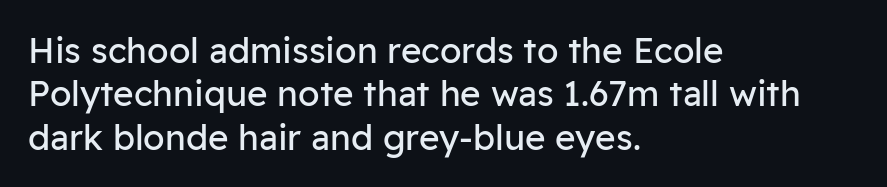
Q: Is the text bold? A: No.
Q: Is the text italic (slanted)? A: No, it is upright.
Q: Is the typeface a serif or a sans-serif typeface? A: Sans-serif.
Q: Is the text underlined? A: No.
Q: How is the paragraph aligned? A: Left-aligned.
Q: Is the spacing between letters normal or unusually wide? A: Normal.
Q: Width (condensed, normal, or wide)? A: Normal.
Q: Stroke contrast? A: Low.
Q: x-height? A: Medium.
Q: Monospaced? A: No.
